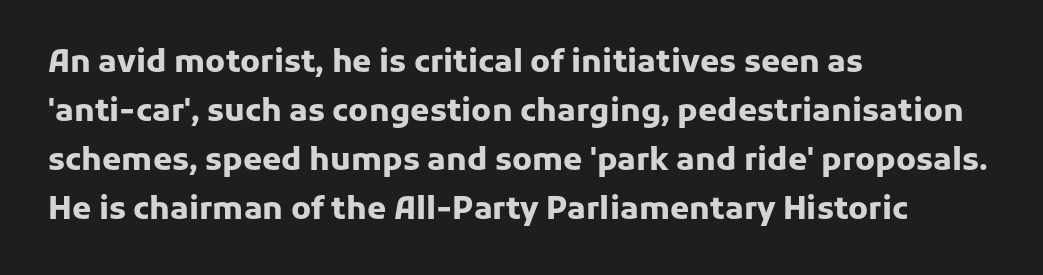
The image shows 31 px heavy sans-serif type, upright; set left-aligned, normal line spacing (1.58x), normal letter spacing, not underlined; low stroke contrast and a medium x-height.
